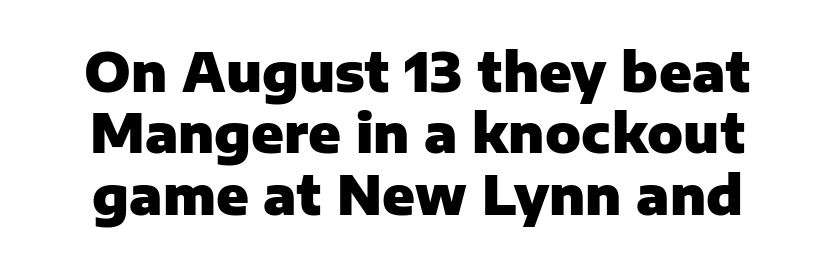
The image shows 53 px heavy sans-serif type, upright; set line spacing 1.16x, normal letter spacing, not underlined; low stroke contrast and a medium x-height.
